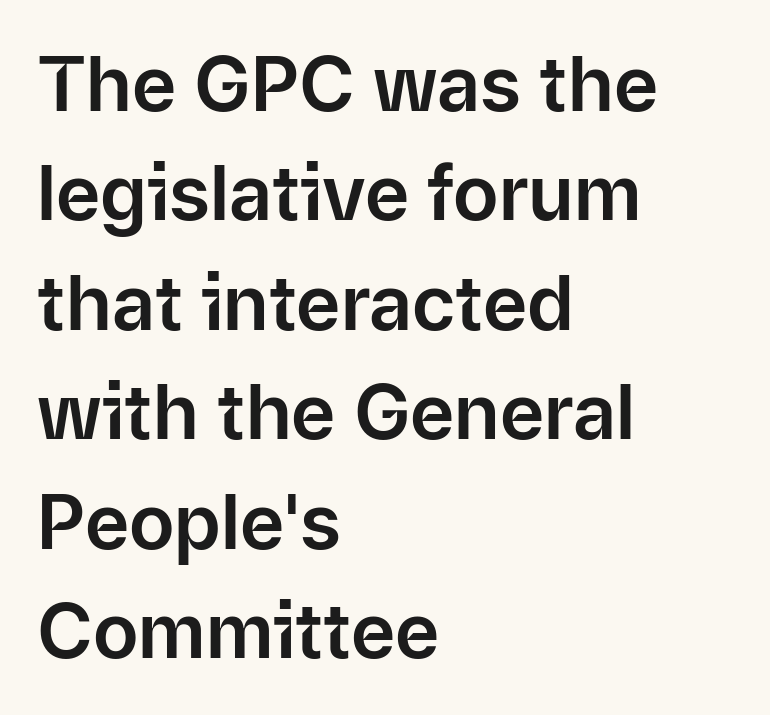
Nobody drew a line under any word here. The text block is weighted toward the left margin, trailing off unevenly rightward. What's the leading like? Ordinary, nothing unusual. The passage shown is typed in a proportional face where columns would drift. Font category for this specimen: sans-serif. Look at the tracking — it's just the regular setting, nothing added.
